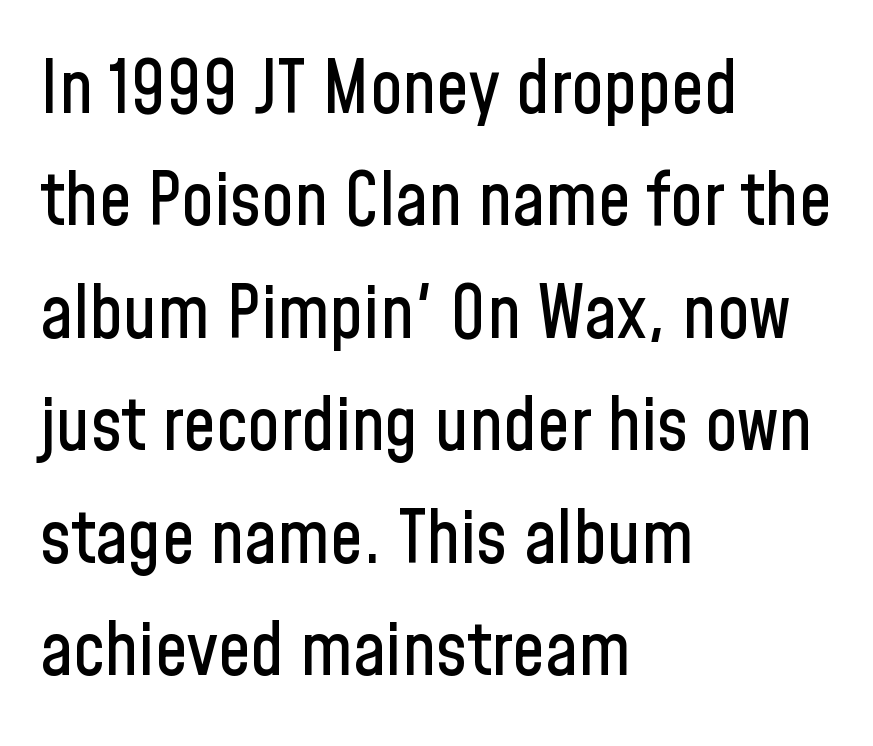
The image shows 73 px condensed sans-serif type, upright; set left-aligned, normal line spacing (1.54x), normal letter spacing, not underlined; low stroke contrast and a medium x-height.
